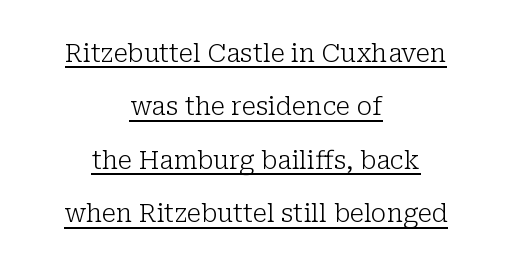
Posture: upright roman. No chunkiness to these letters — they're not bold. Typeset on center — no edge is straight. If you measured baseline to baseline, you'd find a long distance. Has an underline been added? It has.
